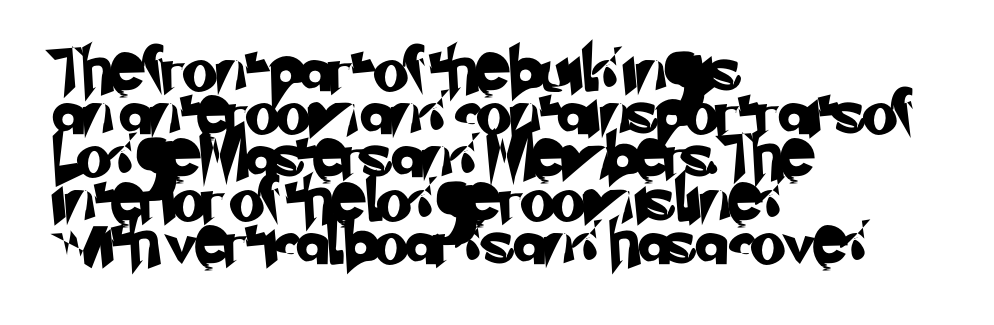
Q: Is the typeface a serif or a sans-serif typeface? A: Sans-serif.
Q: Is the text underlined? A: No.
Q: How is the paragraph aligned? A: Left-aligned.
Q: Is the spacing between letters normal or unusually wide? A: Normal.
Q: Is the spacing between lines tight, normal or loose? A: Tight.
Q: Width (condensed, normal, or wide)? A: Normal.
Q: Stroke contrast? A: Low.
Q: x-height? A: Small.
Q: Monospaced? A: No.
